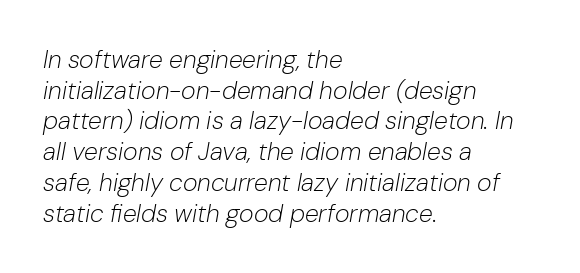
Q: Is the text bold? A: No.
Q: Is the text italic (slanted)? A: Yes, it leans right by about 10 degrees.
Q: Is the text underlined? A: No.
Q: How is the paragraph aligned? A: Left-aligned.
Q: Is the spacing between letters normal or unusually wide? A: Normal.
